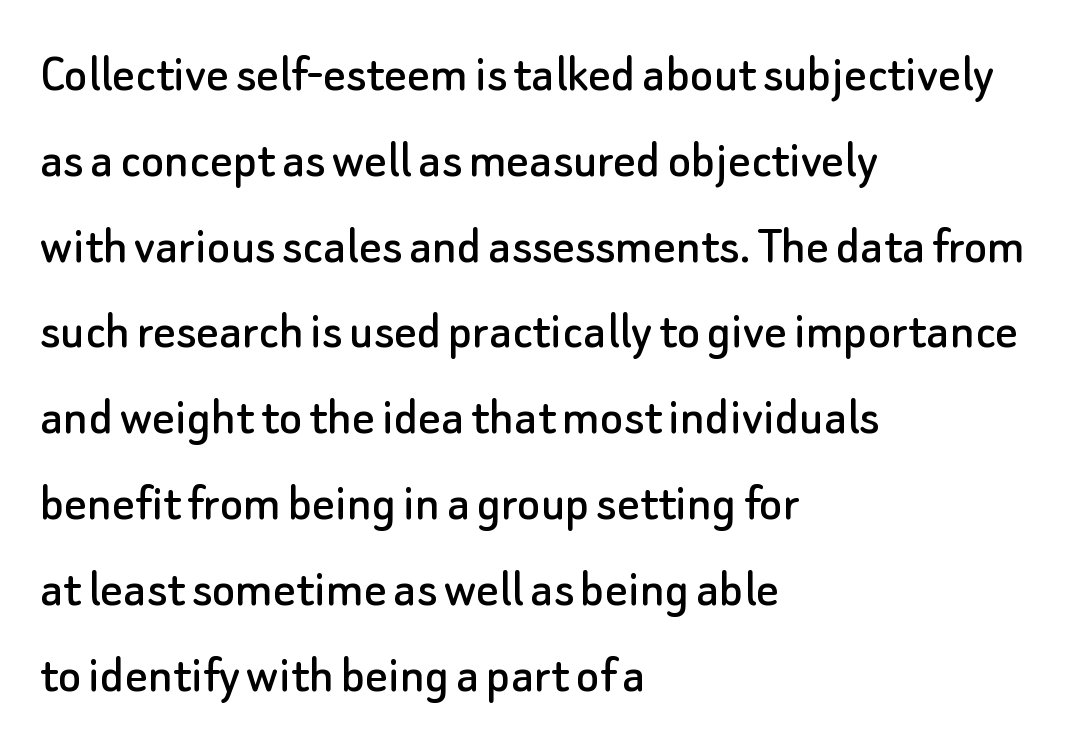
{"serif": "no", "italic": "no", "width": "normal", "stroke_contrast": "low", "x_height": "small", "monospaced": "no", "underline": "no", "align": "left", "line_spacing": "normal", "line_spacing_ratio": 1.56, "letter_spacing": "normal", "letter_spacing_em": 0.0, "glyph_px": 55}
